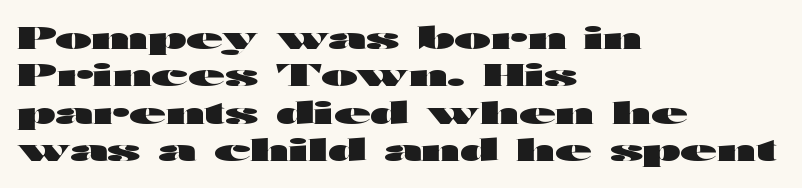
Lines of text with bare space underneath. In terms of posture, this sample is upright. Each line starts at the same left margin while the right side varies. Do the characters align in a grid? No, the font is proportional. Its strokes are broad and dark, the hallmark of bold type. The gaps between neighbouring characters are ordinary and unremarkable.
